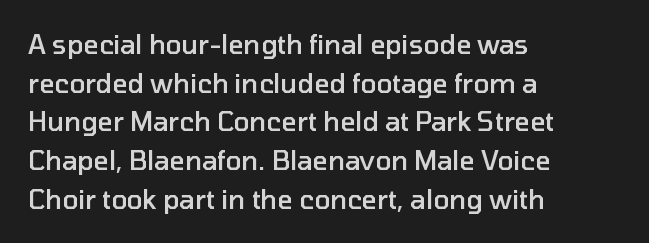
Q: Is the text bold? A: Semi-bold.
Q: Is the text italic (slanted)? A: No, it is upright.
Q: Is the text underlined? A: No.
Q: How is the paragraph aligned? A: Left-aligned.
Q: Is the spacing between letters normal or unusually wide? A: Normal.
Q: Is the spacing between lines tight, normal or loose? A: Normal.
